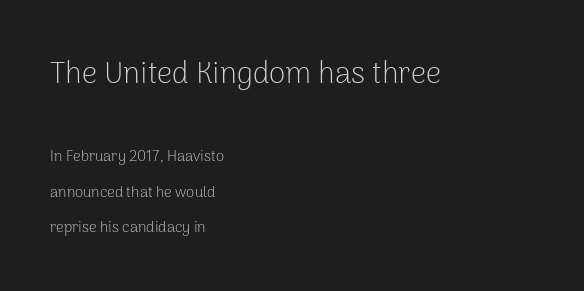
The image shows 30 px light sans-serif type, upright; set left-aligned, loose line spacing (2.35x), normal letter spacing, not underlined; the first (top) block is 2.0x larger; low stroke contrast and a medium x-height.
